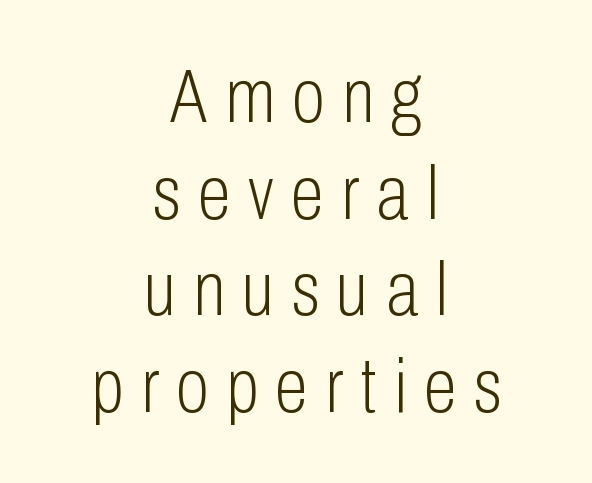
A centered setting, common on invitations and titles, is used for this passage. Posture: upright roman. These lines are rendered in a variable-pitch font. This block has exactly the height ordinary leading produces. The passage shown is typeset with a sans-serif family.
